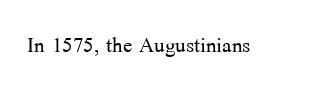
The image shows 28 px light serif type, upright; set normal letter spacing, not underlined; medium stroke contrast and a medium x-height.
